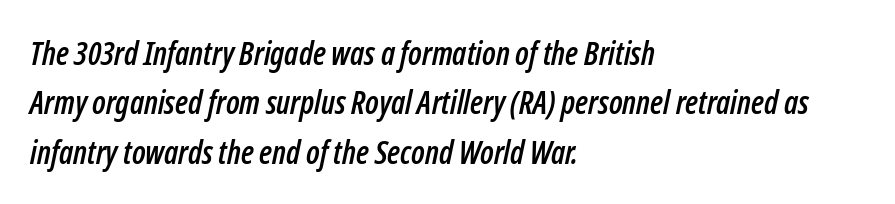
{"italic": "yes", "lean": "right", "slant_degrees": 12, "width": "condensed", "stroke_contrast": "low", "x_height": "medium", "monospaced": "no", "underline": "no", "align": "left", "line_spacing": "normal", "line_spacing_ratio": 1.54, "letter_spacing": "normal", "letter_spacing_em": 0.0, "glyph_px": 32}
